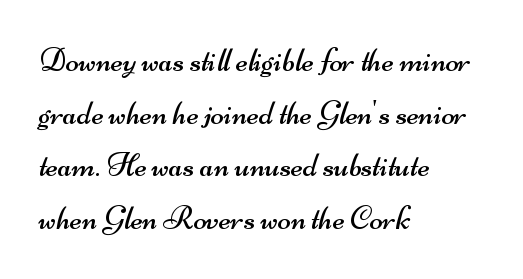
Q: Is the text bold? A: No.
Q: Is the typeface a serif or a sans-serif typeface? A: Sans-serif.
Q: Is the text underlined? A: No.
Q: How is the paragraph aligned? A: Left-aligned.
Q: Is the spacing between letters normal or unusually wide? A: Normal.
Q: Is the spacing between lines tight, normal or loose? A: Normal.
Q: Width (condensed, normal, or wide)? A: Wide.
Q: Stroke contrast? A: Medium.
Q: x-height? A: Small.
Q: Monospaced? A: No.
